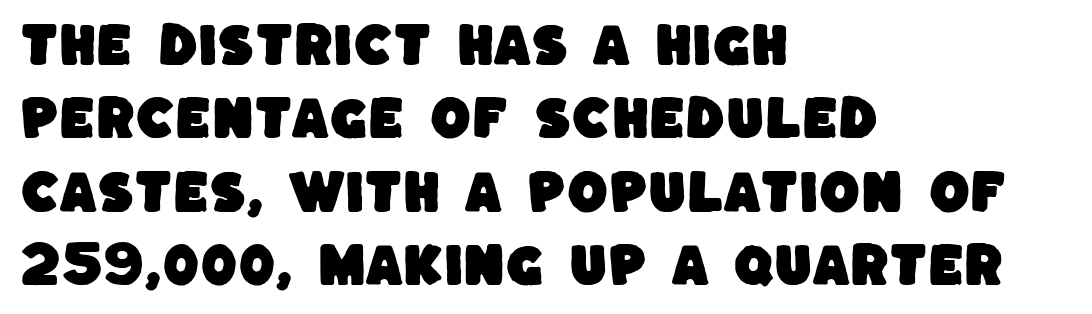
The image shows 47 px sans-serif type; set left-aligned, normal line spacing (1.56x), normal letter spacing, not underlined; low stroke contrast and a large x-height.
